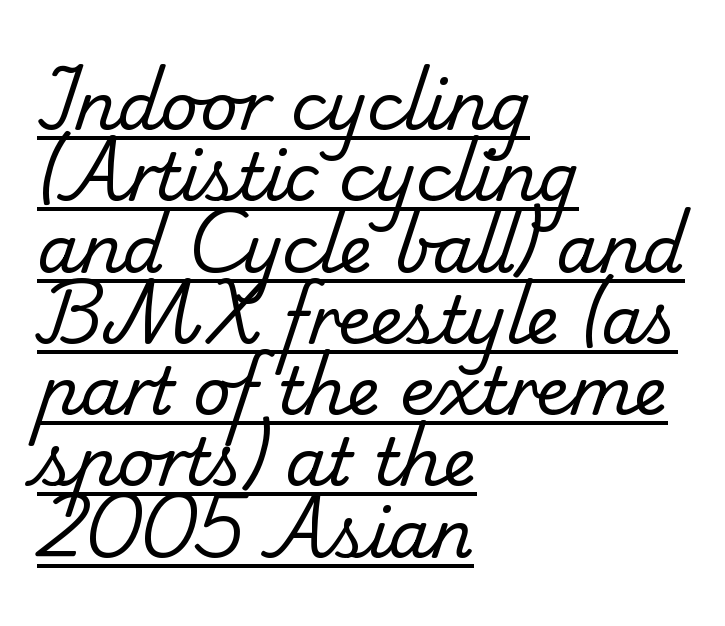
The image shows 66 px regular-weight serif type; set left-aligned, tight line spacing (1.08x), normal letter spacing, underlined; low stroke contrast and a small x-height.
